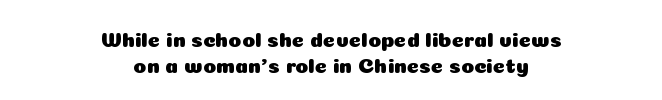
{"italic": "no", "underline": "no", "align": "center", "line_spacing": "normal", "line_spacing_ratio": 1.26, "letter_spacing": "normal", "letter_spacing_em": 0.0, "glyph_px": 21}
